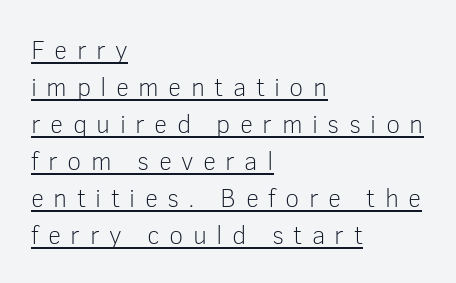
Q: Is the text bold? A: No.
Q: Is the text italic (slanted)? A: No, it is upright.
Q: Is the text underlined? A: Yes.
Q: How is the paragraph aligned? A: Left-aligned.
Q: Is the spacing between letters normal or unusually wide? A: Unusually wide.
Q: Is the spacing between lines tight, normal or loose? A: Normal.
